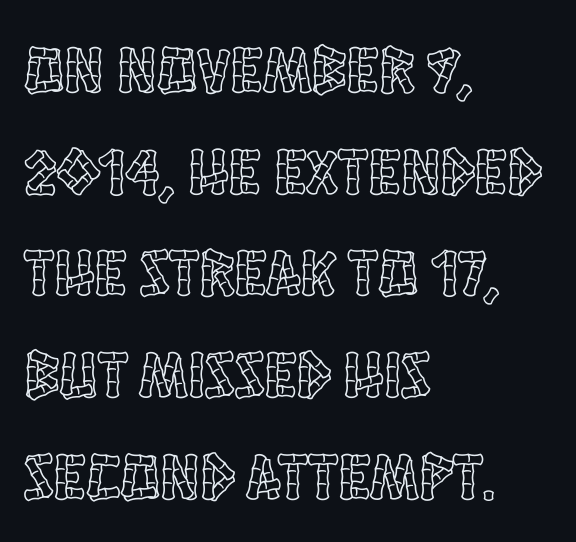
A classic flush-left, rag-right setting is used for this passage. Beneath every word, the page is bare. You could not count columns in this text — the font is proportionally spaced. Caption: standard tracking, unaltered. The font's upright variant was chosen for this text.
